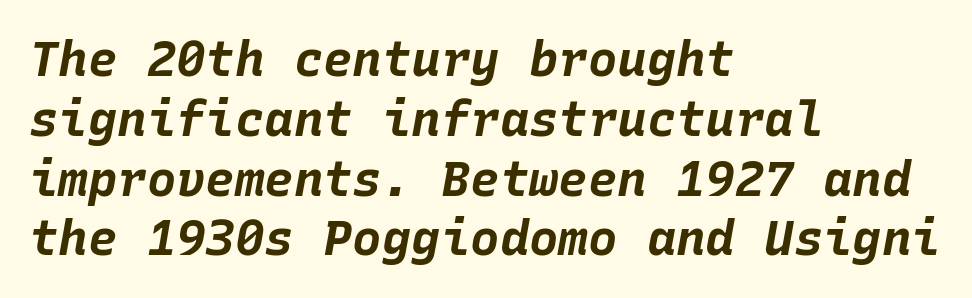
Spacing between characters is what you'd get straight out of the box. Caption: bold face, heavy strokes. Line starts are locked; line ends wander. Check the space under the baseline: it is left empty. Monospaced: the letters line up in strict vertical columns. This sample uses an oblique cut, with every glyph tilted off the vertical.
